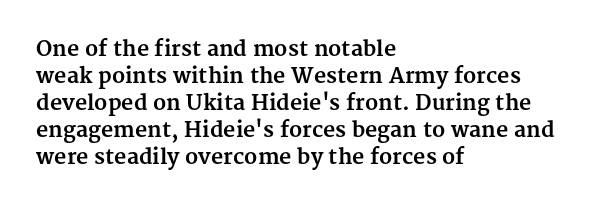
The image shows 21 px bold type, upright; set left-aligned, normal line spacing (1.29x), normal letter spacing, not underlined.
